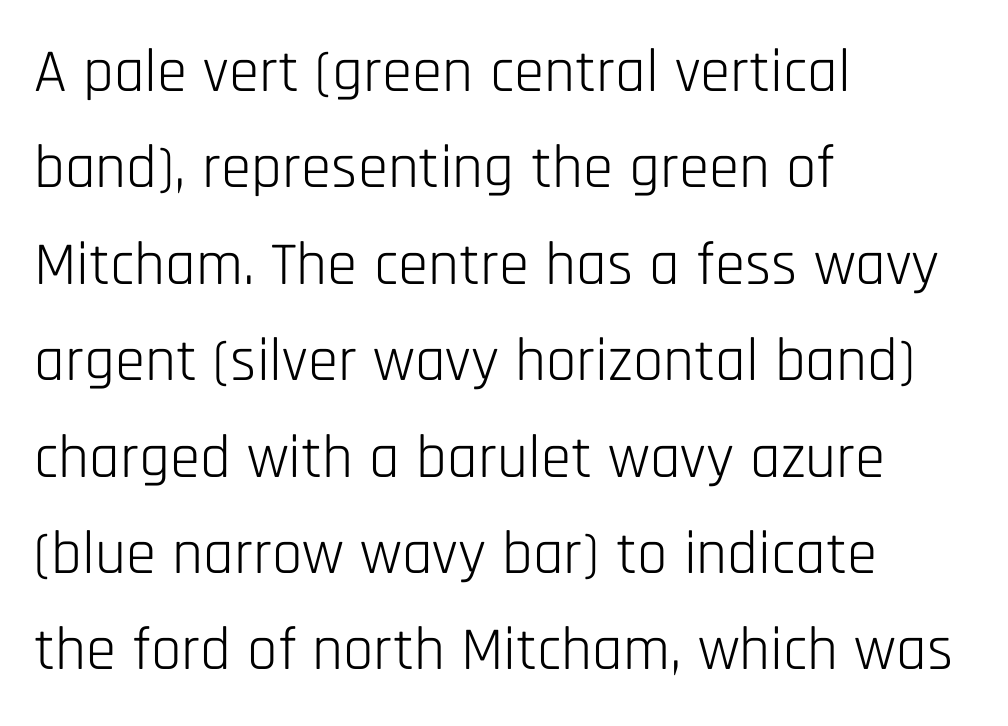
The image shows 61 px light, condensed sans-serif type, upright; set left-aligned, normal line spacing (1.58x), normal letter spacing, not underlined; low stroke contrast and a large x-height.
